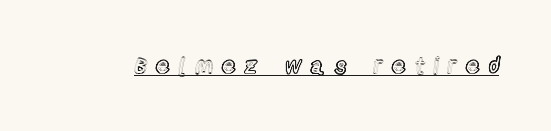
Q: Is the text italic (slanted)? A: Yes.
Q: Is the text underlined? A: Yes.
Q: Is the spacing between letters normal or unusually wide? A: Unusually wide.
